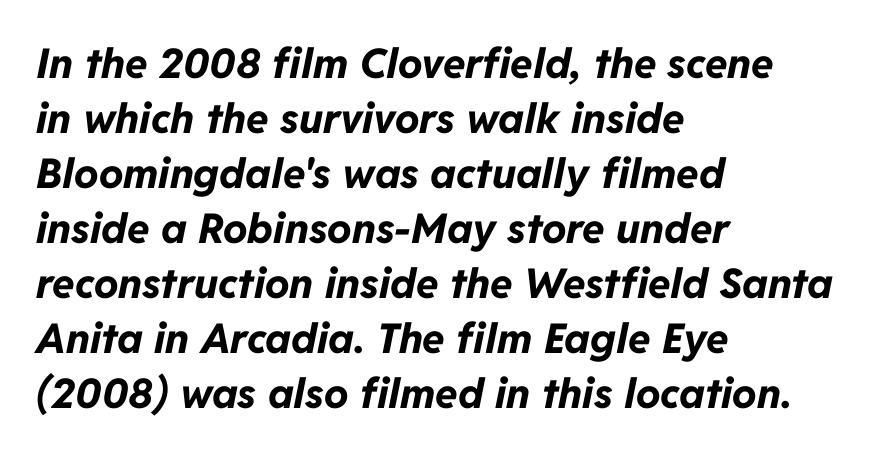
The image shows 41 px bold type, italic (leaning right); set left-aligned, normal line spacing (1.34x), normal letter spacing, not underlined; low stroke contrast and a medium x-height.
